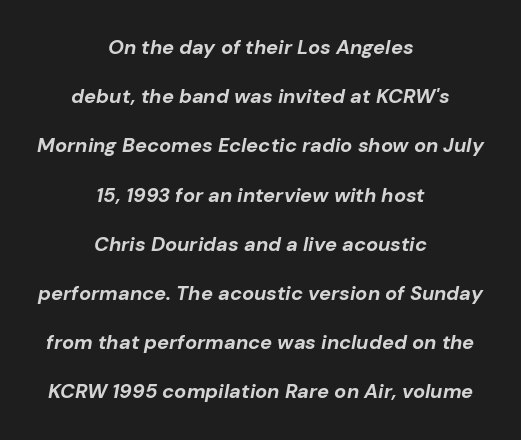
{"italic": "yes", "lean": "right", "slant_degrees": 10, "bold": "yes", "underline": "no", "align": "center", "line_spacing": "loose", "line_spacing_ratio": 2.46, "letter_spacing": "normal", "letter_spacing_em": 0.0, "glyph_px": 20}
